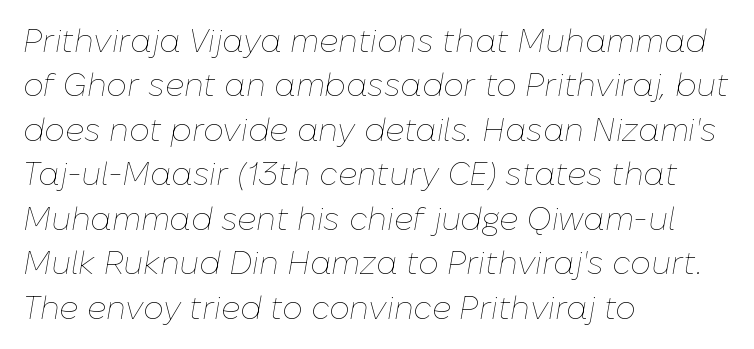
A classic flush-left, rag-right setting is used for this passage. Tall strokes in this sample are angled rather than plumb. The strokes are not fattened; the text isn't bold. Regarding leading, the lines here are spaced in the standard way.
